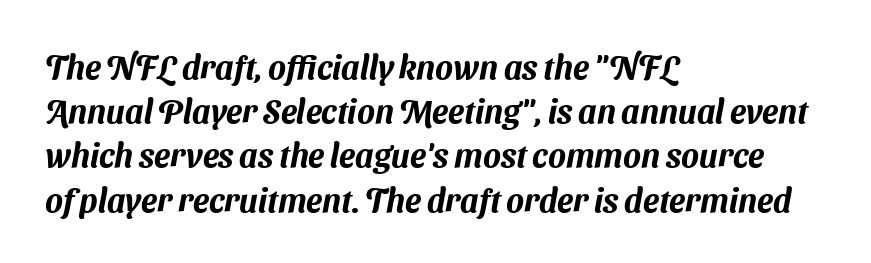
{"serif": "no", "width": "normal", "stroke_contrast": "medium", "x_height": "medium", "monospaced": "no", "underline": "no", "align": "left", "line_spacing": "normal", "line_spacing_ratio": 1.34, "letter_spacing": "normal", "letter_spacing_em": 0.0, "glyph_px": 33}
